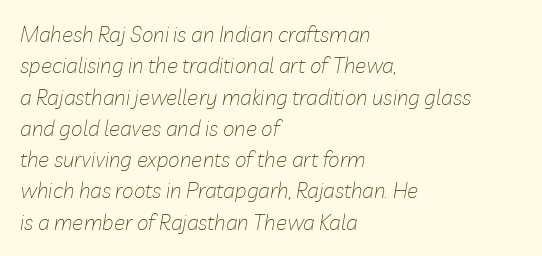
Interline gaps are of average width in this sample. The letters look calm and open, with moderate or lighter stems. Line starts are locked; line ends wander. The passage shown is not underscored anywhere.
